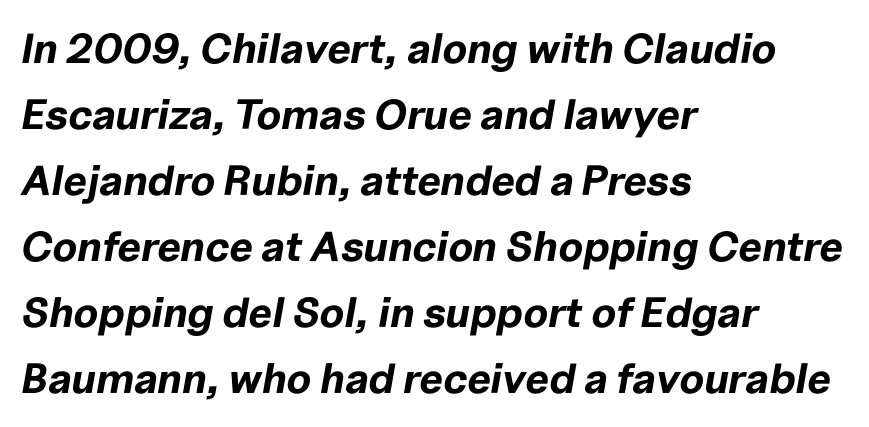
One glance says typical: line gaps are just what's usual. Horizontal alignment here is leftward, the default for most running prose. Clear beneath every line of the passage. Strokes here are thick enough to call this a true bold. The text carries the slant typical of an italic or oblique font. Caption: standard tracking, unaltered.
